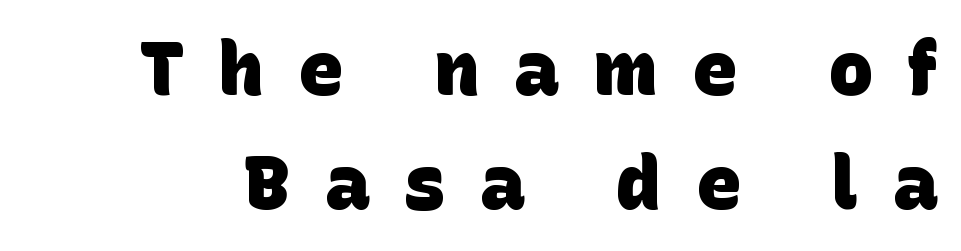
Q: Is the text bold? A: Yes.
Q: Is the typeface a serif or a sans-serif typeface? A: Sans-serif.
Q: Is the text underlined? A: No.
Q: Is the spacing between letters normal or unusually wide? A: Unusually wide.
Q: Is the spacing between lines tight, normal or loose? A: Normal.
Q: Width (condensed, normal, or wide)? A: Normal.
Q: Stroke contrast? A: Low.
Q: x-height? A: Large.
Q: Monospaced? A: No.
